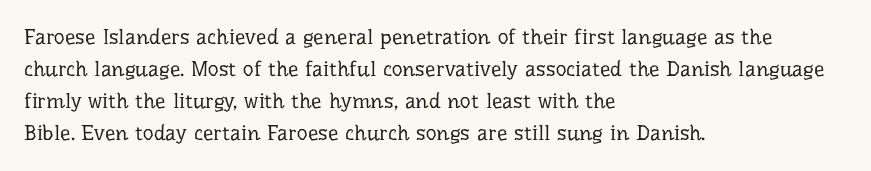
Q: Is the text bold? A: No.
Q: Is the text italic (slanted)? A: No, it is upright.
Q: Is the text underlined? A: No.
Q: How is the paragraph aligned? A: Left-aligned.
Q: Is the spacing between letters normal or unusually wide? A: Normal.
Q: Is the spacing between lines tight, normal or loose? A: Normal.
